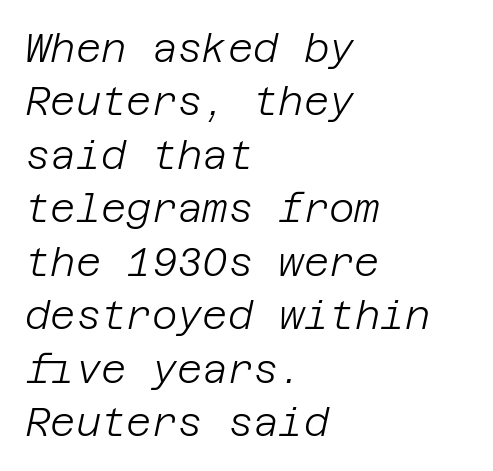
The image shows 39 px light type, italic (leaning right); set left-aligned, normal line spacing (1.37x), normal letter spacing, not underlined; low stroke contrast and a large x-height.
